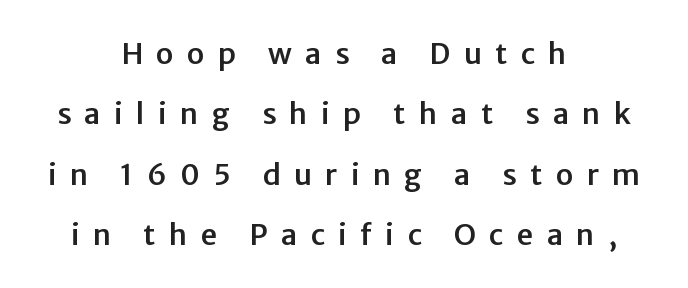
Q: Is the text italic (slanted)? A: No, it is upright.
Q: Is the typeface a serif or a sans-serif typeface? A: Sans-serif.
Q: Is the text underlined? A: No.
Q: How is the paragraph aligned? A: Centered.
Q: Is the spacing between letters normal or unusually wide? A: Unusually wide.
Q: Is the spacing between lines tight, normal or loose? A: Loose.
Q: Width (condensed, normal, or wide)? A: Normal.
Q: Stroke contrast? A: Low.
Q: x-height? A: Medium.
Q: Monospaced? A: No.
